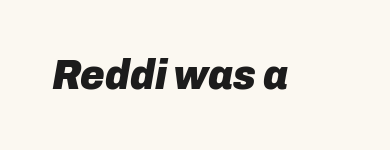
The glyphs have the mass of a bold cut. The passage shown is not underscored anywhere. Each letter keeps its own natural width here, so spacing adapts to shape. The rendering keeps characters at their native spacing. There's an unmistakable incline to the writing here.
